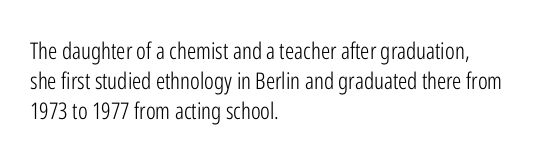
Q: Is the text bold? A: No.
Q: Is the text italic (slanted)? A: No, it is upright.
Q: Is the text underlined? A: No.
Q: How is the paragraph aligned? A: Left-aligned.
Q: Is the spacing between letters normal or unusually wide? A: Normal.
Q: Is the spacing between lines tight, normal or loose? A: Normal.
